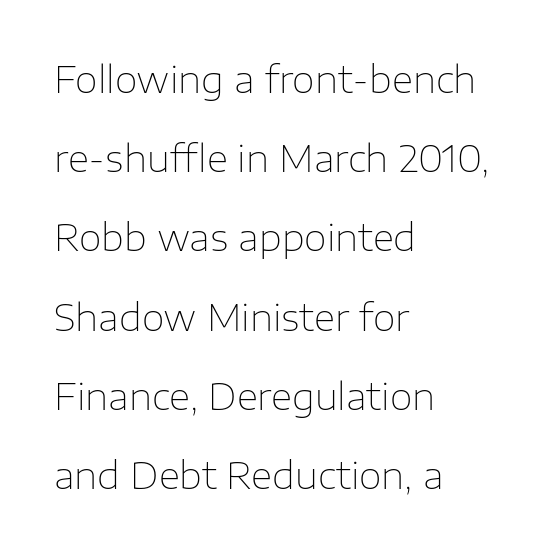
The ragged edge is on the right, which tells us the setting is flush left. Type style note: lacks serifs. Students, note that the glyphs here touch the page at normal intervals. The characters are drawn with everyday or finer stroke widths. In terms of posture, this sample is upright.
